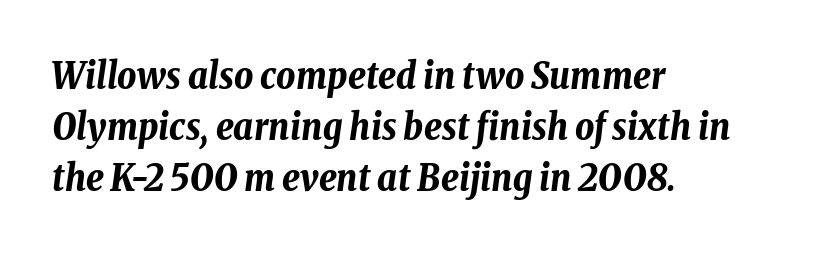
{"italic": "yes", "lean": "right", "slant_degrees": 8, "bold": "yes", "weight": "bold", "width": "condensed", "stroke_contrast": "low", "x_height": "medium", "monospaced": "no", "underline": "no", "align": "left", "line_spacing": "normal", "line_spacing_ratio": 1.38, "letter_spacing": "normal", "letter_spacing_em": 0.0, "glyph_px": 37}
